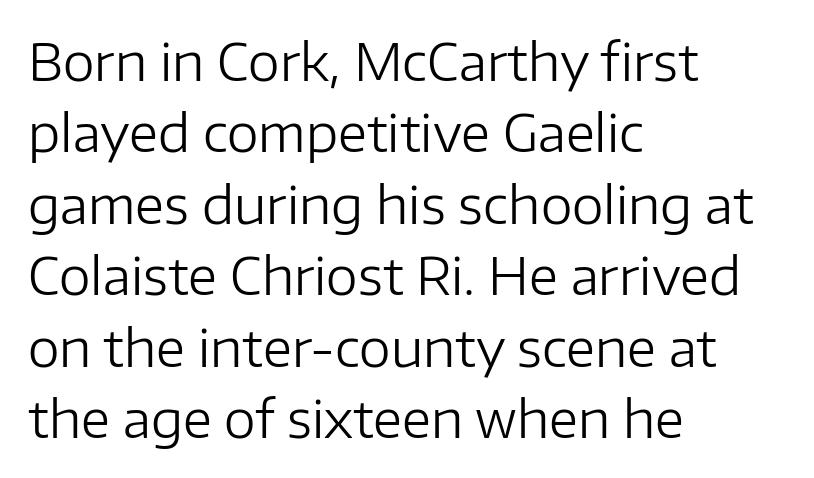
The image shows 51 px regular-weight sans-serif type, upright; set left-aligned, normal line spacing (1.4x), normal letter spacing, not underlined; low stroke contrast and a medium x-height.
